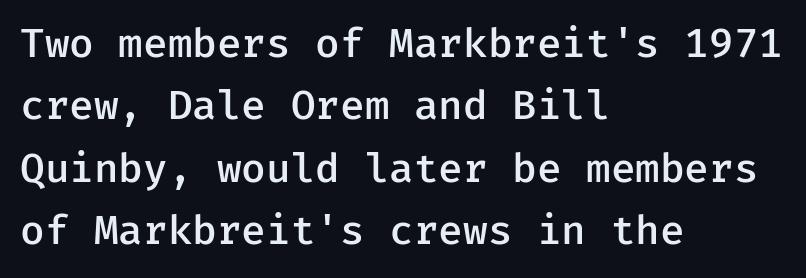
Q: Is the text bold? A: Semi-bold.
Q: Is the text italic (slanted)? A: No, it is upright.
Q: Is the typeface a serif or a sans-serif typeface? A: Sans-serif.
Q: Is the text underlined? A: No.
Q: How is the paragraph aligned? A: Left-aligned.
Q: Is the spacing between letters normal or unusually wide? A: Normal.
Q: Is the spacing between lines tight, normal or loose? A: Normal.
Q: Width (condensed, normal, or wide)? A: Normal.
Q: Stroke contrast? A: Low.
Q: x-height? A: Medium.
